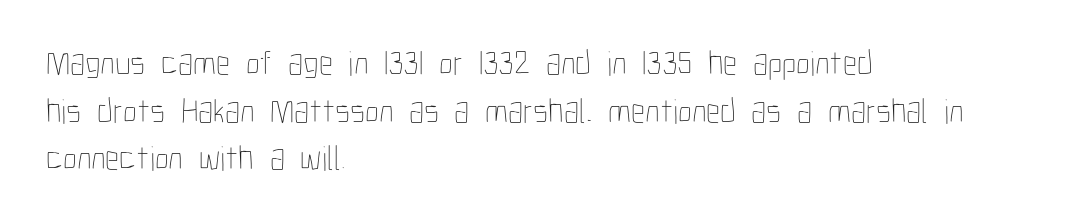
{"italic": "no", "bold": "no", "weight": "thin", "width": "condensed", "stroke_contrast": "low", "x_height": "medium", "monospaced": "no", "underline": "no", "align": "left", "line_spacing": "normal", "line_spacing_ratio": 1.36, "letter_spacing": "normal", "letter_spacing_em": 0.0, "glyph_px": 35}
